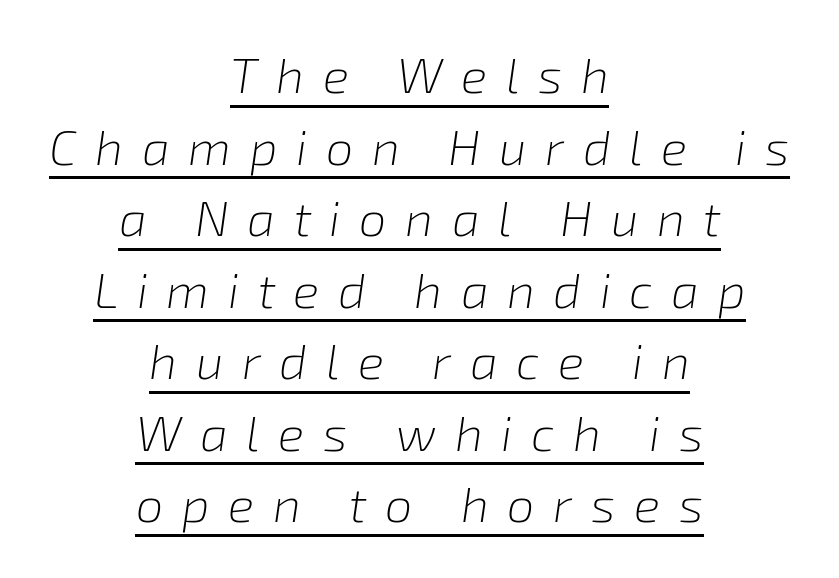
Q: Is the text bold? A: No.
Q: Is the text italic (slanted)? A: Yes, it leans right by about 8 degrees.
Q: Is the text underlined? A: Yes.
Q: How is the paragraph aligned? A: Centered.
Q: Is the spacing between letters normal or unusually wide? A: Unusually wide.
Q: Is the spacing between lines tight, normal or loose? A: Normal.
Q: Width (condensed, normal, or wide)? A: Normal.
Q: Stroke contrast? A: Low.
Q: x-height? A: Medium.
Q: Monospaced? A: No.
